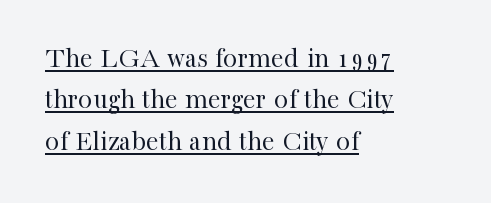
{"serif": "yes", "italic": "no", "bold": "no", "weight": "regular", "width": "normal", "stroke_contrast": "high", "x_height": "medium", "monospaced": "no", "underline": "yes", "align": "left", "line_spacing": "normal", "line_spacing_ratio": 1.43, "letter_spacing": "normal", "letter_spacing_em": 0.0, "glyph_px": 29}
